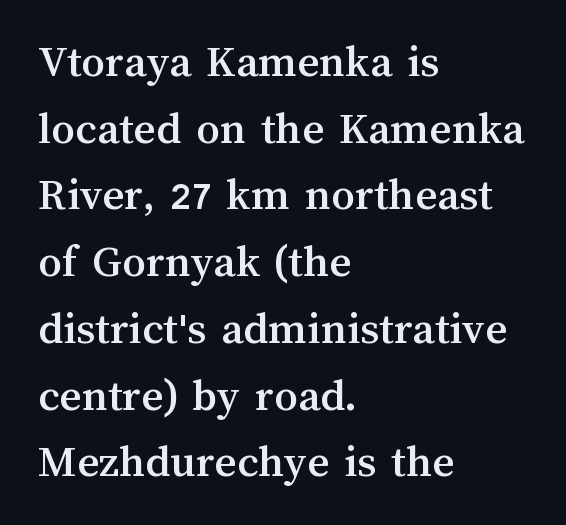
The image shows 47 px text type, upright; set left-aligned, normal line spacing (1.42x), normal letter spacing, not underlined; medium stroke contrast and a medium x-height.
